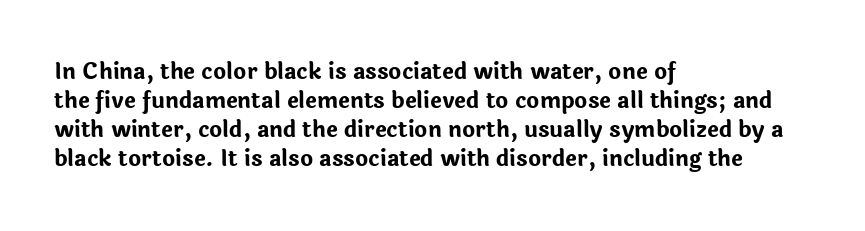
The image shows 22 px bold type, upright; set left-aligned, normal line spacing (1.32x), normal letter spacing, not underlined.
